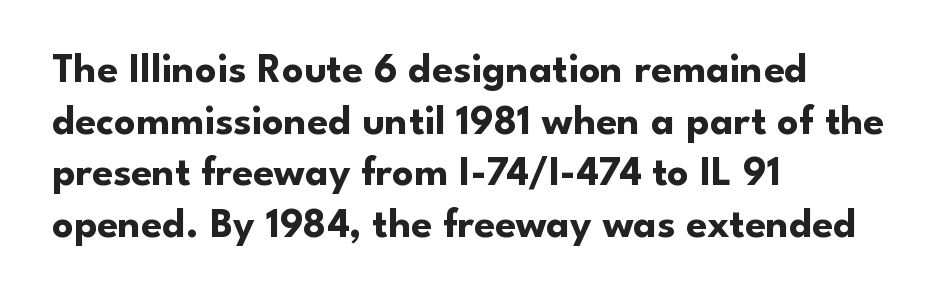
Underlining? Definitely not there. These lines are rendered in a variable-pitch font. The tracking reads as untouched default to a designer's eye. A sans-serif font was chosen for this passage.
